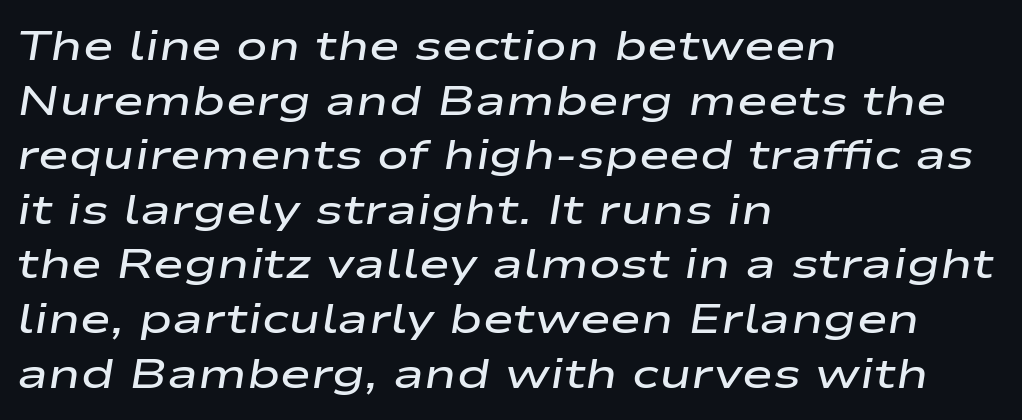
The image shows 42 px semibold, wide type, italic (leaning right); set left-aligned, normal line spacing (1.3x), normal letter spacing, not underlined; low stroke contrast and a medium x-height.
